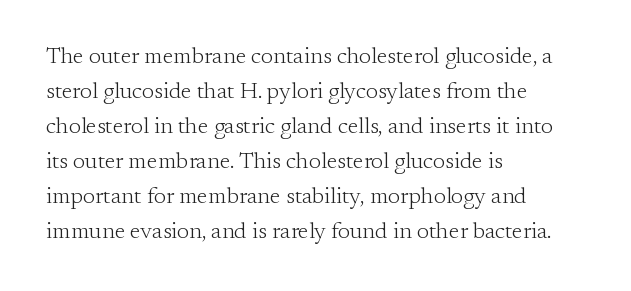
{"italic": "no", "bold": "no", "underline": "no", "align": "left", "line_spacing": "normal", "line_spacing_ratio": 1.52, "letter_spacing": "normal", "letter_spacing_em": 0.0, "glyph_px": 23}
